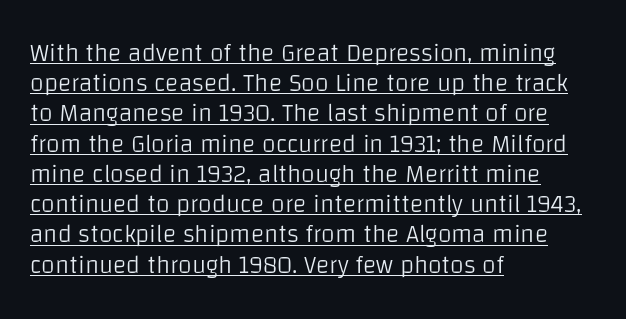
Q: Is the text bold? A: No.
Q: Is the text italic (slanted)? A: No, it is upright.
Q: Is the text underlined? A: Yes.
Q: How is the paragraph aligned? A: Left-aligned.
Q: Is the spacing between letters normal or unusually wide? A: Normal.
